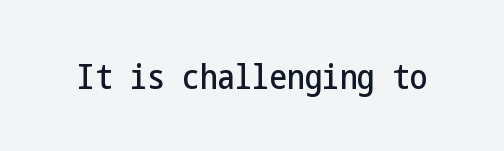
Q: Is the text italic (slanted)? A: No, it is upright.
Q: Is the typeface a serif or a sans-serif typeface? A: Sans-serif.
Q: Is the text underlined? A: No.
Q: Is the spacing between letters normal or unusually wide? A: Normal.
Q: Width (condensed, normal, or wide)? A: Condensed.
Q: Stroke contrast? A: Low.
Q: x-height? A: Medium.
